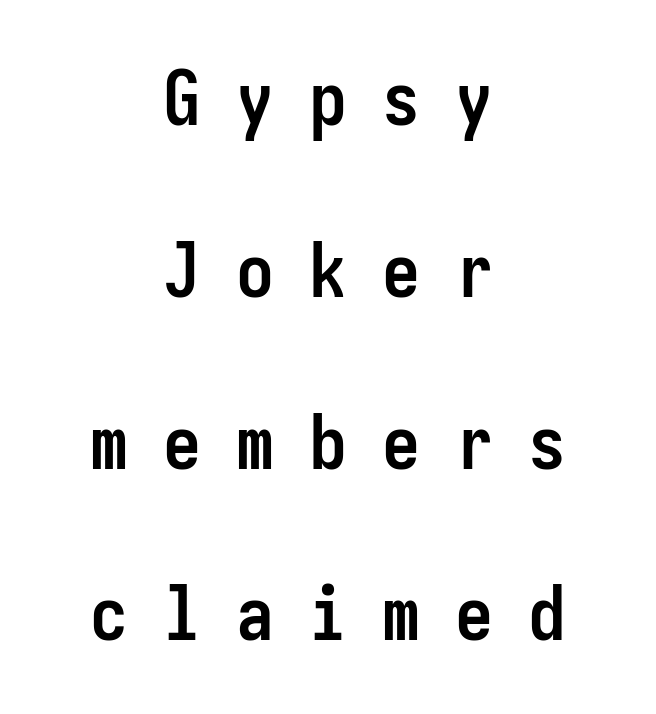
Short note: letters widely spaced. The text block is weighted toward neither margin, spreading evenly from the middle. The typography opts for an upright posture over an oblique one. The foot of each line stays bare and open. The glyphs have the mass of a bold cut. Summary of vertical rhythm: relaxed, with wide interline spacing.
